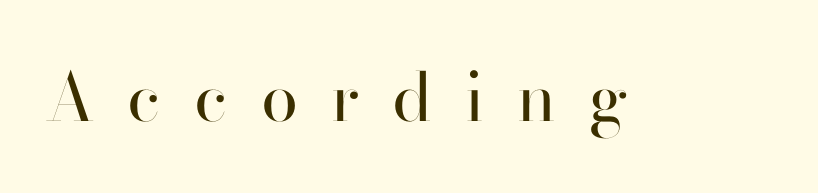
The image shows 67 px regular-weight sans-serif type, upright; set unusually wide letter spacing (+0.49 em), not underlined; high stroke contrast and a small x-height.
